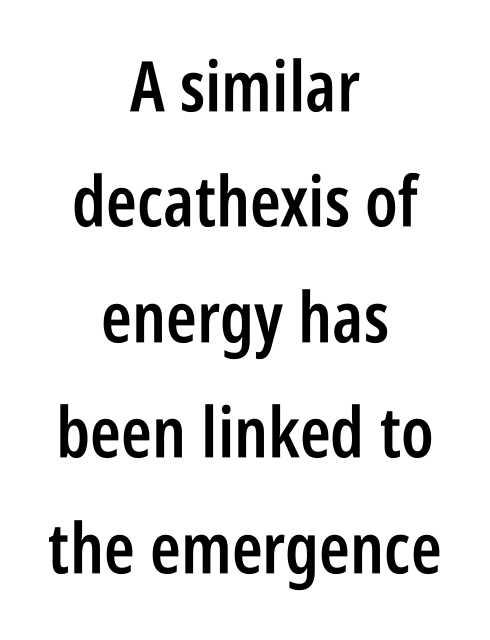
Q: Is the text bold? A: Semi-bold.
Q: Is the text italic (slanted)? A: No, it is upright.
Q: Is the typeface a serif or a sans-serif typeface? A: Sans-serif.
Q: Is the text underlined? A: No.
Q: How is the paragraph aligned? A: Centered.
Q: Is the spacing between letters normal or unusually wide? A: Normal.
Q: Is the spacing between lines tight, normal or loose? A: Normal.
Q: Width (condensed, normal, or wide)? A: Condensed.
Q: Stroke contrast? A: Low.
Q: x-height? A: Large.
Q: Monospaced? A: No.
